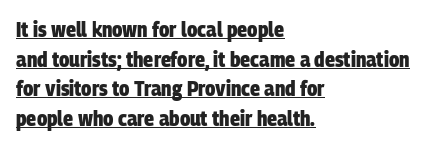
Emphasis by weight is at full strength: bold. Is there an underline? Yes — a line sits under the letters. The rag falls on the right side of this text block. This rendering leaves character spacing at its baseline value. Evenly set lines give the paragraph a standard silhouette.
